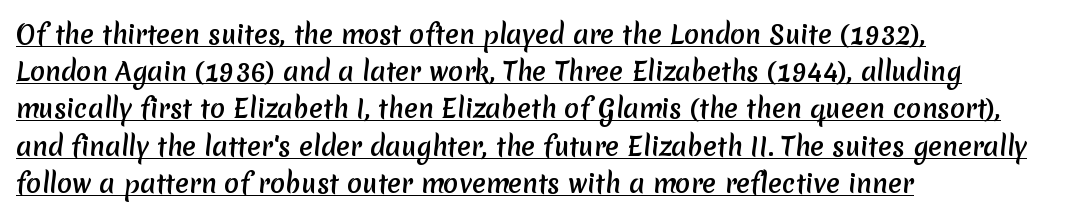
{"underline": "yes", "align": "left", "line_spacing": "normal", "line_spacing_ratio": 1.49, "letter_spacing": "normal", "letter_spacing_em": 0.0, "glyph_px": 25}
